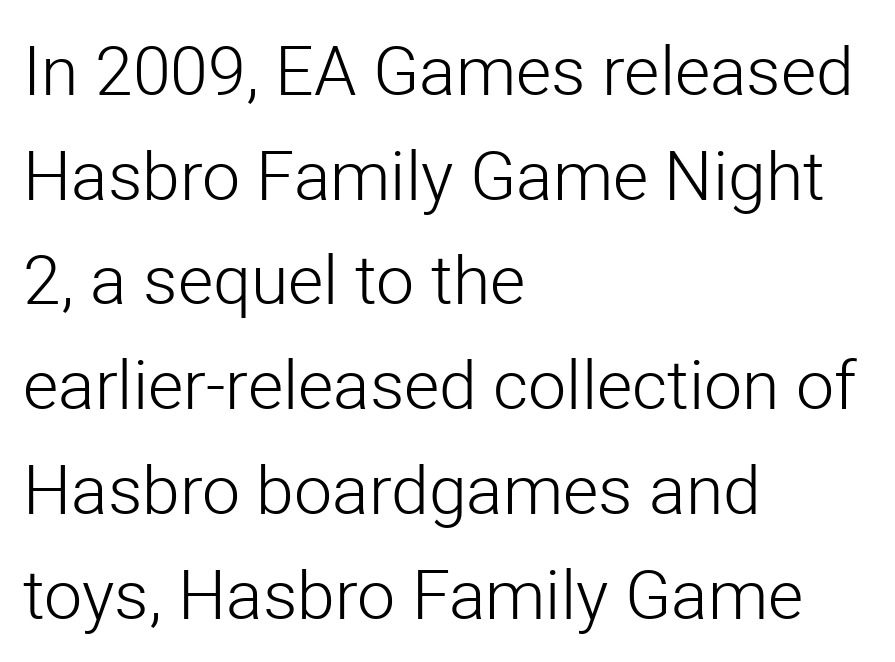
{"serif": "no", "italic": "no", "bold": "no", "weight": "light", "width": "normal", "stroke_contrast": "low", "x_height": "medium", "monospaced": "no", "underline": "no", "align": "left", "line_spacing": "normal", "line_spacing_ratio": 1.54, "letter_spacing": "normal", "letter_spacing_em": 0.0, "glyph_px": 68}
